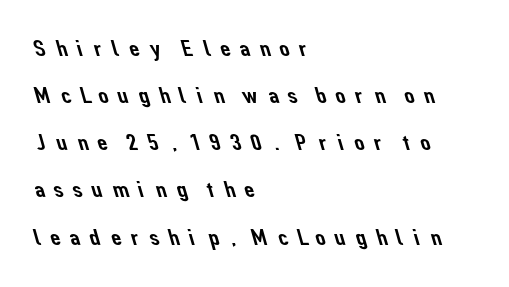
{"underline": "no", "align": "left", "line_spacing": "loose", "line_spacing_ratio": 2.05, "letter_spacing": "wide", "letter_spacing_em": 0.29, "glyph_px": 23}
